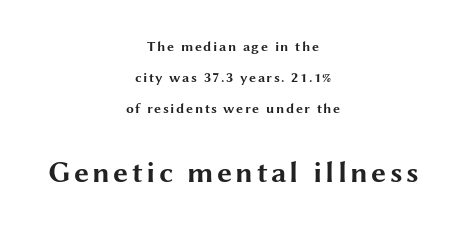
Q: Is the text bold? A: Yes.
Q: Is the text italic (slanted)? A: No, it is upright.
Q: Is the typeface a serif or a sans-serif typeface? A: Sans-serif.
Q: Is the text underlined? A: No.
Q: How is the paragraph aligned? A: Centered.
Q: Is the spacing between lines tight, normal or loose? A: Loose.
Q: Which block of text is set in a larger size, the first (top) or the second (bottom)? A: The second (bottom) one.
Q: Width (condensed, normal, or wide)? A: Wide.
Q: Stroke contrast? A: Medium.
Q: x-height? A: Medium.
Q: Monospaced? A: No.
